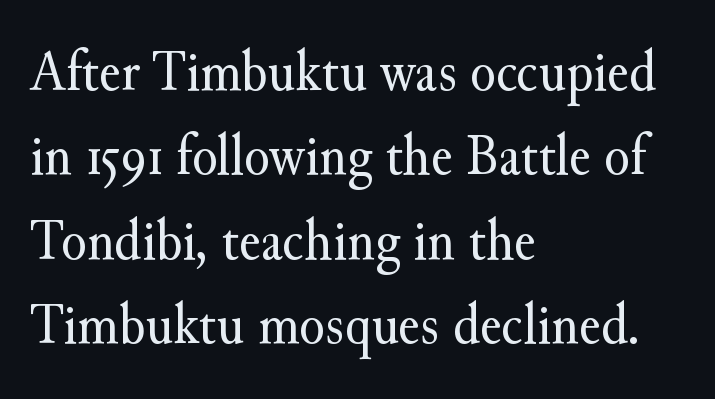
{"serif": "yes", "italic": "no", "bold": "no", "weight": "regular", "width": "normal", "stroke_contrast": "medium", "x_height": "small", "monospaced": "no", "underline": "no", "align": "left", "line_spacing": "normal", "line_spacing_ratio": 1.43, "letter_spacing": "normal", "letter_spacing_em": 0.0, "glyph_px": 59}
